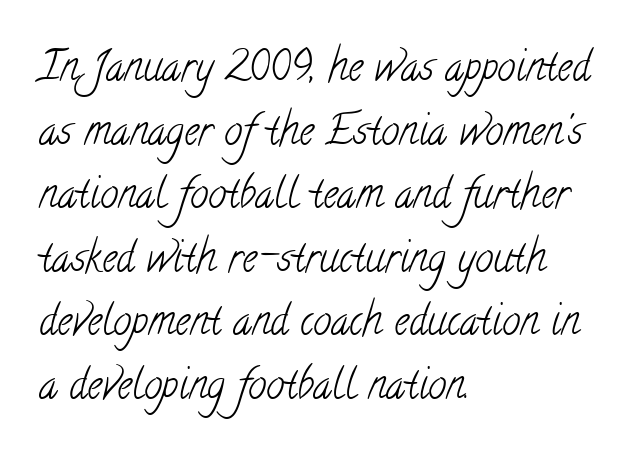
Q: Is the text bold? A: No.
Q: Is the typeface a serif or a sans-serif typeface? A: Serif.
Q: Is the text underlined? A: No.
Q: How is the paragraph aligned? A: Left-aligned.
Q: Is the spacing between letters normal or unusually wide? A: Normal.
Q: Is the spacing between lines tight, normal or loose? A: Normal.
Q: Width (condensed, normal, or wide)? A: Condensed.
Q: Stroke contrast? A: Low.
Q: x-height? A: Small.
Q: Monospaced? A: No.
